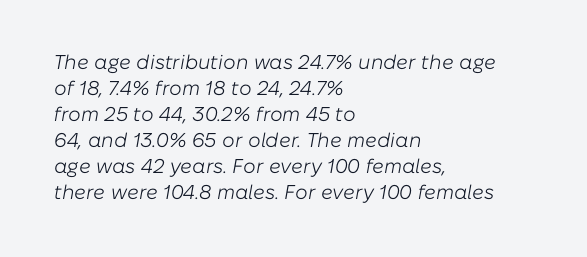
The image shows 20 px text type, italic (leaning right); set left-aligned, normal line spacing (1.3x), normal letter spacing, not underlined.
